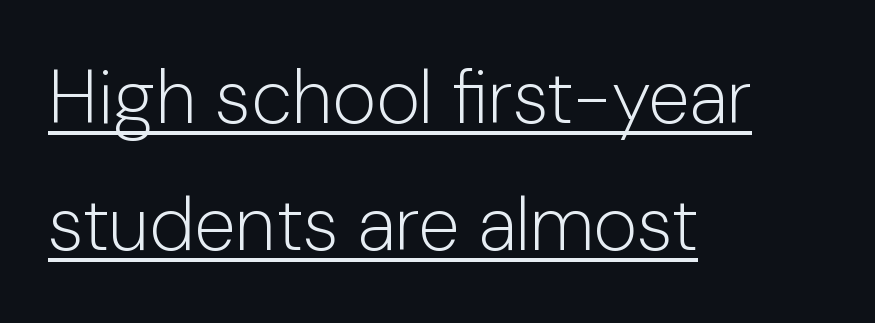
The image shows 75 px light sans-serif type, upright; set left-aligned, normal line spacing (1.7x), normal letter spacing, underlined; low stroke contrast and a medium x-height.
